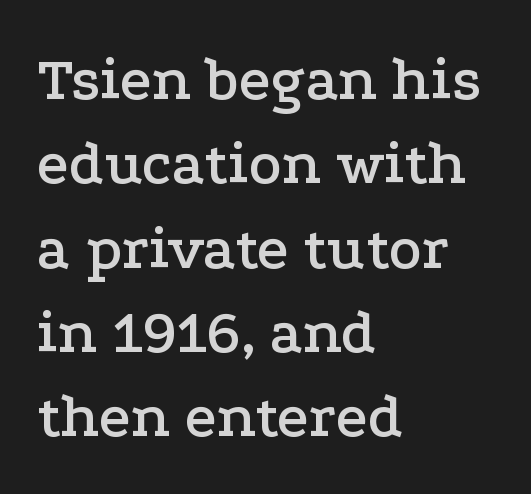
Q: Is the text italic (slanted)? A: No, it is upright.
Q: Is the typeface a serif or a sans-serif typeface? A: Serif.
Q: Is the text underlined? A: No.
Q: How is the paragraph aligned? A: Left-aligned.
Q: Is the spacing between letters normal or unusually wide? A: Normal.
Q: Is the spacing between lines tight, normal or loose? A: Normal.
Q: Width (condensed, normal, or wide)? A: Wide.
Q: Stroke contrast? A: Low.
Q: x-height? A: Medium.
Q: Monospaced? A: No.
